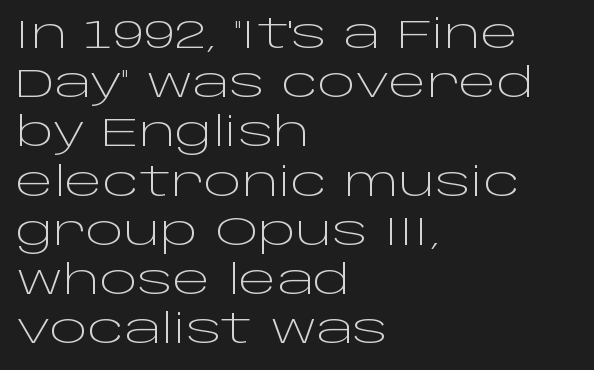
The image shows 40 px light, wide sans-serif type, upright; set left-aligned, line spacing 1.23x, normal letter spacing, not underlined; low stroke contrast and a large x-height.
